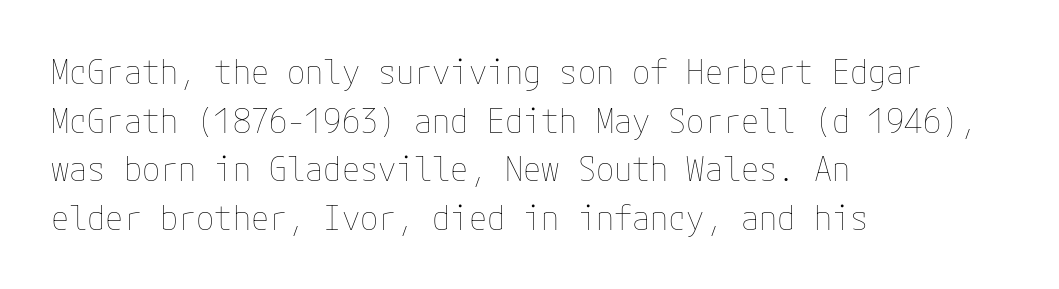
Q: Is the text bold? A: No.
Q: Is the text italic (slanted)? A: No, it is upright.
Q: Is the text underlined? A: No.
Q: How is the paragraph aligned? A: Left-aligned.
Q: Is the spacing between letters normal or unusually wide? A: Normal.
Q: Is the spacing between lines tight, normal or loose? A: Normal.
Q: Width (condensed, normal, or wide)? A: Normal.
Q: Stroke contrast? A: Low.
Q: x-height? A: Medium.
